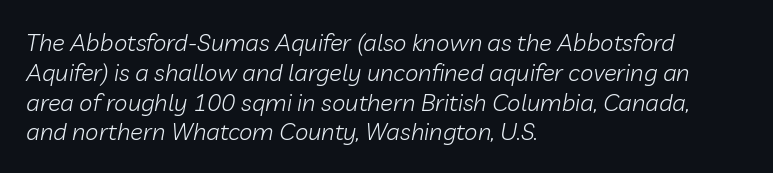
The letters are slanted; this is an italic face. Is this a heavy cut? Hardly; it is regular or lighter. Here the glyphs are tracked normally, forming tight word shapes. The paragraph shown leans on its left margin. Nobody drew a line under any word here.
